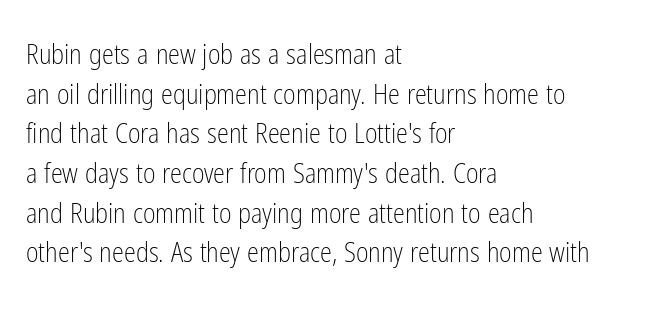
Notice how descenders clear the ascenders below comfortably — that's standard leading. Inter-character spacing is left at the font's built-in metrics. Bare-footed words on every line. The strokes are not fattened; the text isn't bold. A student would call this left alignment; a typographer would say flush left, rag right.
